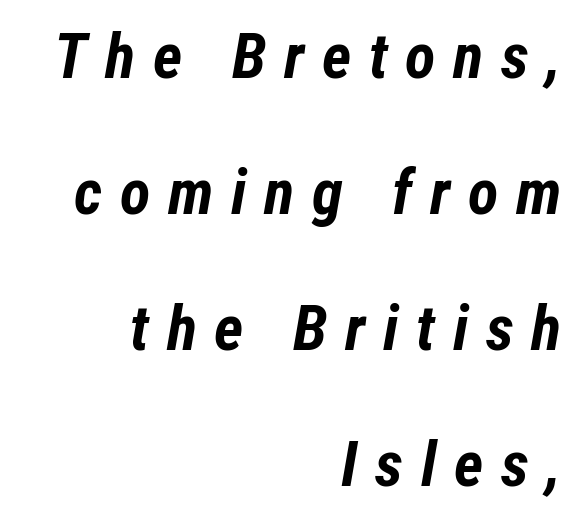
The image shows 63 px bold, condensed type, italic (leaning right); set right-aligned, loose line spacing (2.16x), unusually wide letter spacing (+0.28 em), not underlined; low stroke contrast and a medium x-height.
